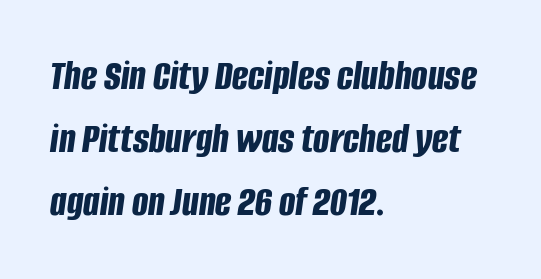
Tall strokes in this sample are angled rather than plumb. Does extra space separate the letters? No, they use regular spacing. A typesetter would call this proportional, since set widths differ per character. A student would call this left alignment; a typographer would say flush left, rag right.
